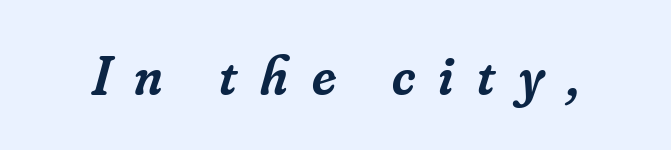
Emphasis-style slanted type is in use. Honestly, there is no underline to notice here at all. The face used here is a semibold: visibly heavier than regular, lighter than bold. This sample has the flowing, uneven cadence of proportional lettering. Look at the bottom of the vertical strokes: they flare into serifs here.
